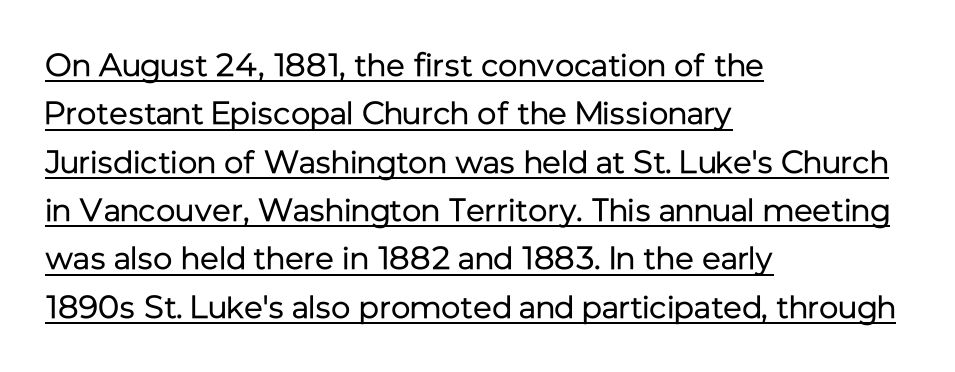
{"serif": "no", "italic": "no", "bold": "no", "weight": "regular", "width": "normal", "stroke_contrast": "low", "x_height": "medium", "monospaced": "no", "underline": "yes", "align": "left", "line_spacing": "normal", "line_spacing_ratio": 1.51, "letter_spacing": "normal", "letter_spacing_em": 0.0, "glyph_px": 32}
